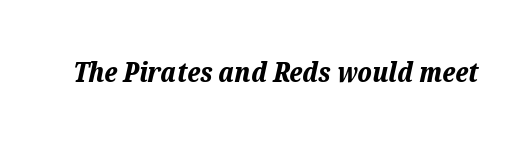
Words appear dense and cohesive because spacing is normal. The font is running at its bold setting. The font's italic variant was chosen for this text. Unmarked baselines from the first word to the last. The letters advance in unequal steps, a hallmark of proportional type.
